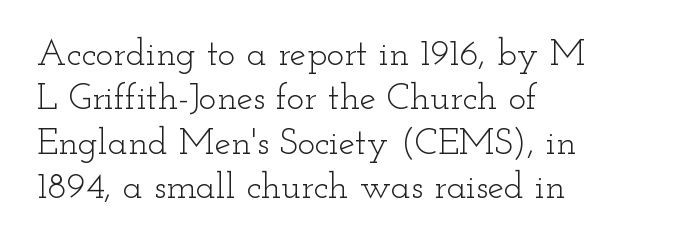
Letterform terminals end in serifs throughout the passage. Upright lettering throughout. Do the characters align in a grid? No, the font is proportional. Visually the block forms a straight wall on the left and a jagged coastline on the right. No extra tracking has been applied to these lines. Words float on clear page, feet unadorned.
